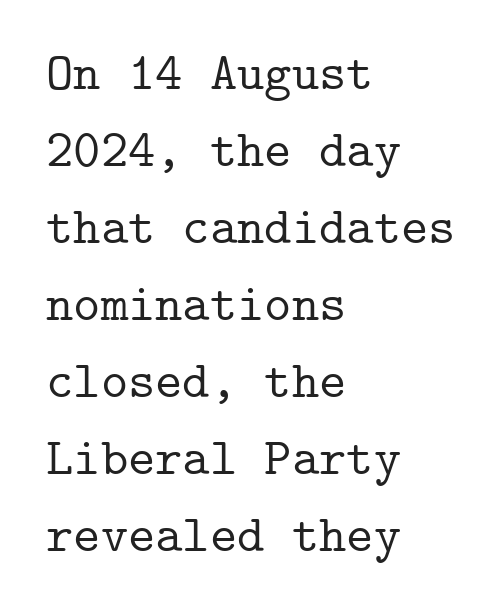
Q: Is the text italic (slanted)? A: No, it is upright.
Q: Is the typeface a serif or a sans-serif typeface? A: Serif.
Q: Is the text underlined? A: No.
Q: How is the paragraph aligned? A: Left-aligned.
Q: Is the spacing between letters normal or unusually wide? A: Normal.
Q: Is the spacing between lines tight, normal or loose? A: Normal.
Q: Width (condensed, normal, or wide)? A: Normal.
Q: Stroke contrast? A: Low.
Q: x-height? A: Medium.
Q: Monospaced? A: Yes.
